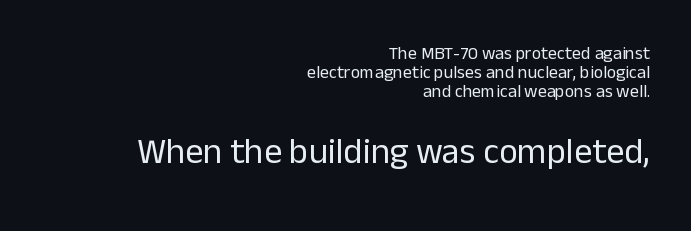
These lines are rendered in a variable-pitch font. It's the straight-up-and-down kind of type. Weight class: somewhere from thin through regular. Line ends are locked; line starts wander. Letter spacing: default. Whoever set this chose condensed vertical rhythm over breathing room.
